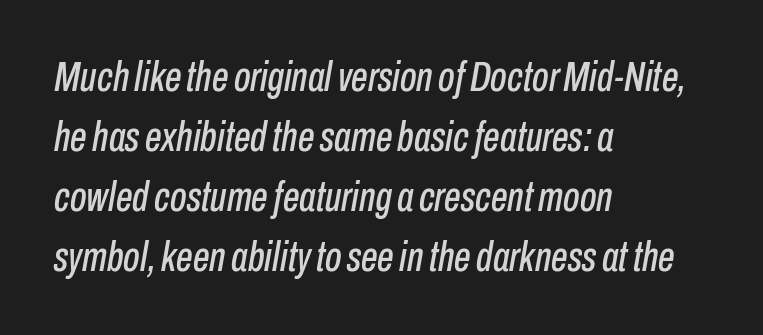
The image shows 42 px condensed type, italic (leaning right); set left-aligned, normal line spacing (1.43x), normal letter spacing, not underlined; low stroke contrast and a medium x-height.
